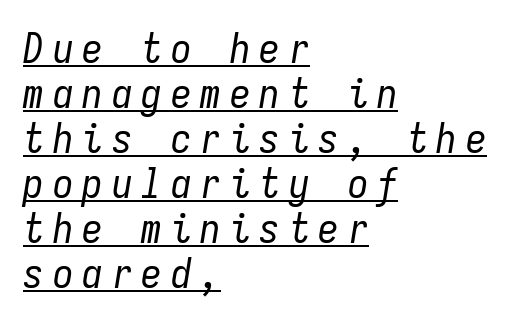
Q: Is the text bold? A: No.
Q: Is the text italic (slanted)? A: Yes, it leans right by about 9 degrees.
Q: Is the text underlined? A: Yes.
Q: How is the paragraph aligned? A: Left-aligned.
Q: Is the spacing between letters normal or unusually wide? A: Unusually wide.
Q: Is the spacing between lines tight, normal or loose? A: Tight.
Q: Width (condensed, normal, or wide)? A: Condensed.
Q: Stroke contrast? A: Low.
Q: x-height? A: Medium.
Q: Monospaced? A: Yes.
